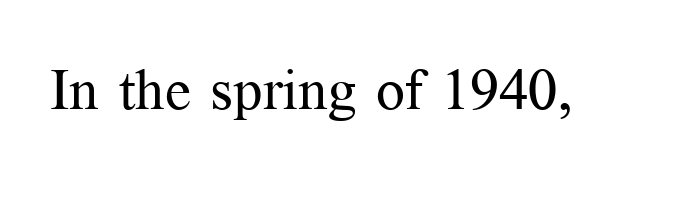
Lines of text with bare space underneath. Note the varied advance widths — an 'i' is clearly narrower than an 'm'. Examine the stroke ends and you'll spot serifs. Posture: vertical. Between one letter and the next there's only the usual sliver of space.
